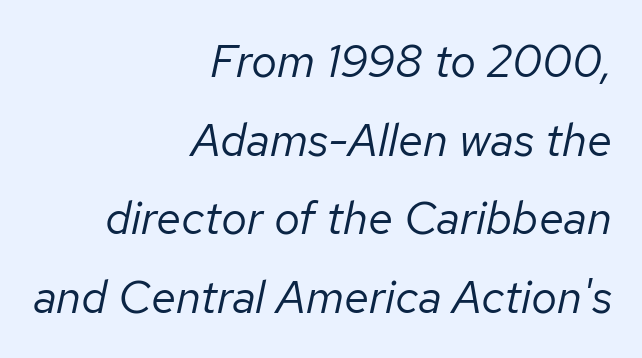
The image shows 46 px regular-weight type, italic (leaning right); set right-aligned, line spacing 1.71x, normal letter spacing, not underlined; low stroke contrast and a medium x-height.
